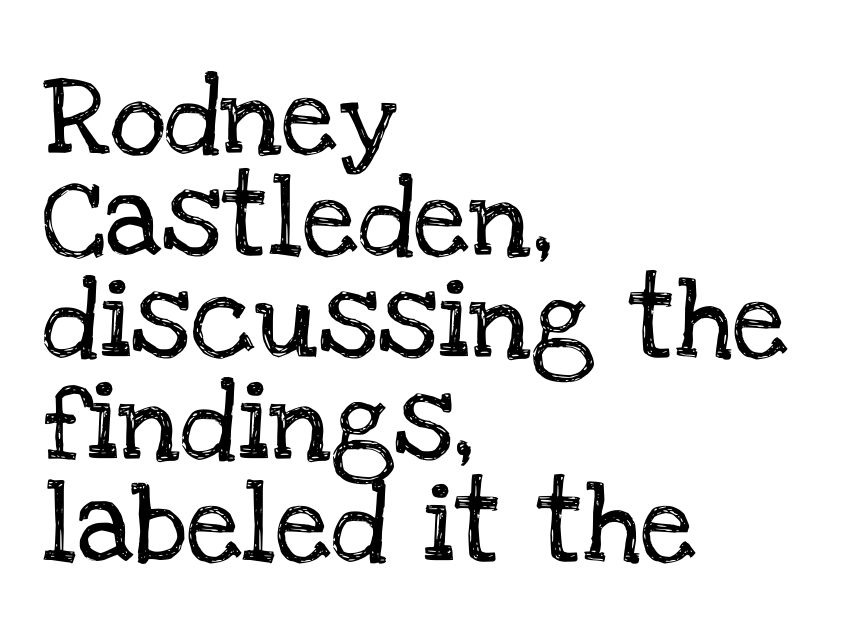
The image shows 79 px serif type, upright; set left-aligned, normal line spacing (1.29x), normal letter spacing, not underlined; low stroke contrast and a large x-height.
